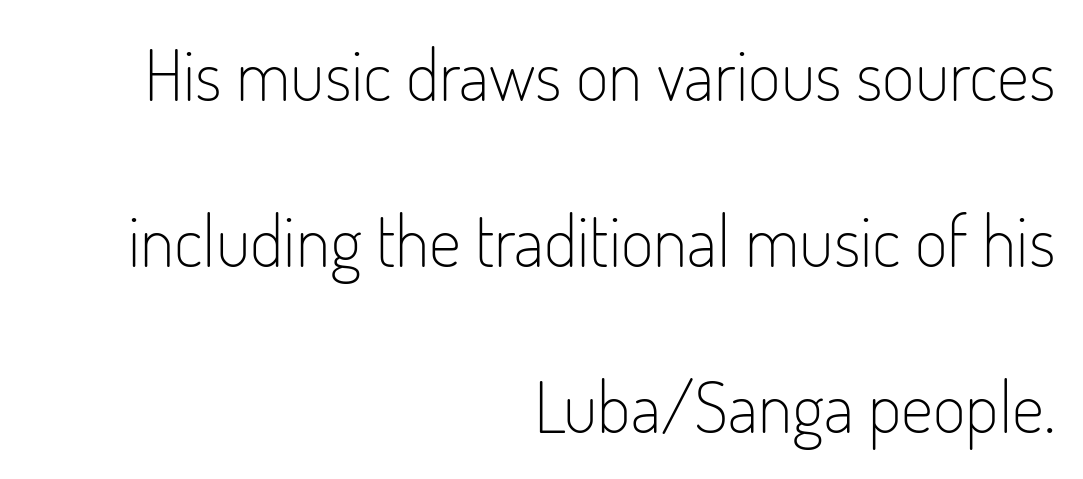
{"serif": "no", "italic": "no", "bold": "no", "weight": "light", "width": "condensed", "stroke_contrast": "low", "x_height": "small", "monospaced": "no", "underline": "no", "align": "right", "line_spacing": "loose", "line_spacing_ratio": 2.34, "letter_spacing": "normal", "letter_spacing_em": 0.0, "glyph_px": 71}
